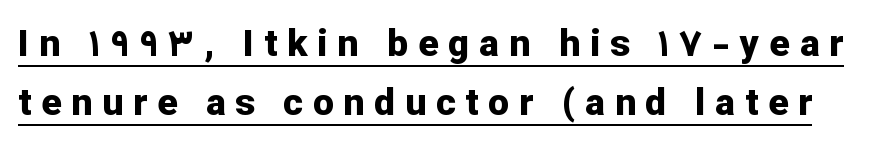
{"serif": "no", "italic": "no", "bold": "yes", "weight": "bold", "width": "normal", "stroke_contrast": "low", "x_height": "medium", "monospaced": "no", "underline": "yes", "line_spacing": "normal", "line_spacing_ratio": 1.6, "letter_spacing": "wide", "letter_spacing_em": 0.27, "glyph_px": 37}
